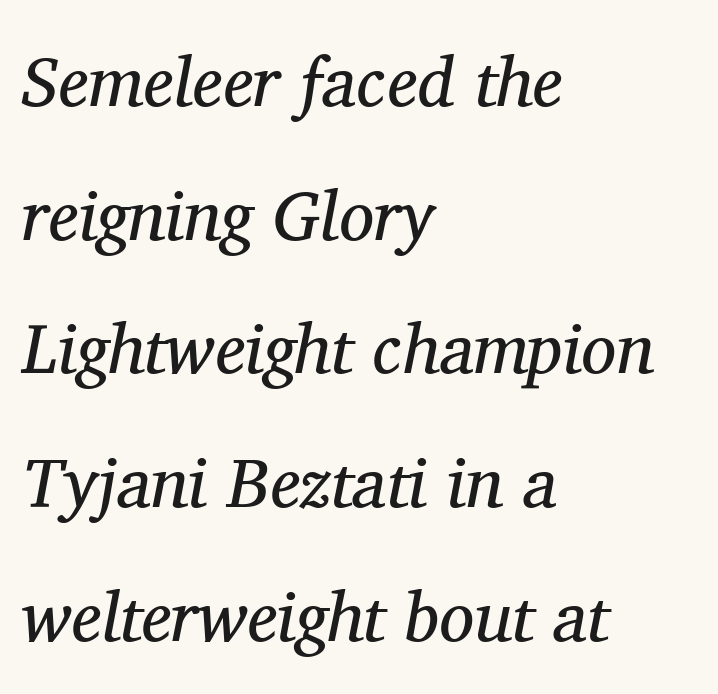
The gaps between neighbouring characters are ordinary and unremarkable. The weight tops out at a normal text grade. The specimen reads as italic at a glance. Interline gaps are noticeably wide in this sample. Horizontal alignment here is leftward, the default for most running prose.
